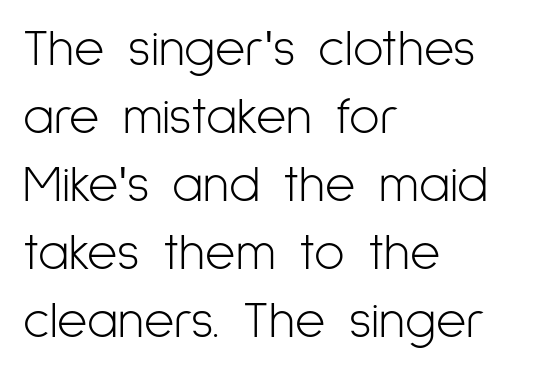
{"serif": "no", "italic": "no", "bold": "no", "weight": "light", "width": "condensed", "stroke_contrast": "low", "x_height": "medium", "monospaced": "no", "underline": "no", "align": "left", "line_spacing": "normal", "line_spacing_ratio": 1.31, "letter_spacing": "normal", "letter_spacing_em": 0.0, "glyph_px": 52}
